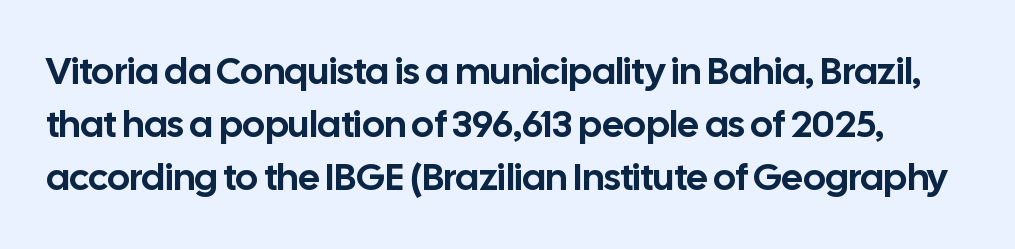
{"serif": "no", "italic": "no", "width": "normal", "stroke_contrast": "low", "x_height": "medium", "monospaced": "no", "underline": "no", "line_spacing": "normal", "line_spacing_ratio": 1.4, "letter_spacing": "normal", "letter_spacing_em": 0.0, "glyph_px": 38}
